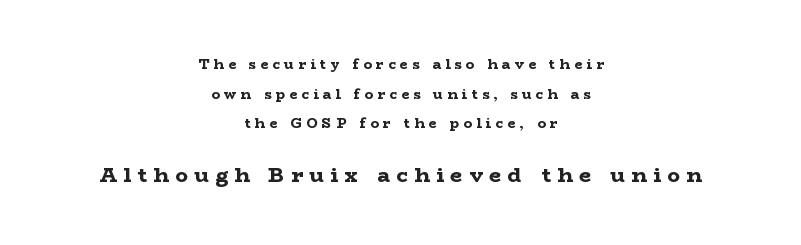
Q: Is the text bold? A: Yes.
Q: Is the text italic (slanted)? A: No, it is upright.
Q: Is the text underlined? A: No.
Q: How is the paragraph aligned? A: Centered.
Q: Is the spacing between letters normal or unusually wide? A: Unusually wide.
Q: Is the spacing between lines tight, normal or loose? A: Loose.
Q: Which block of text is set in a larger size, the first (top) or the second (bottom)? A: The second (bottom) one.
